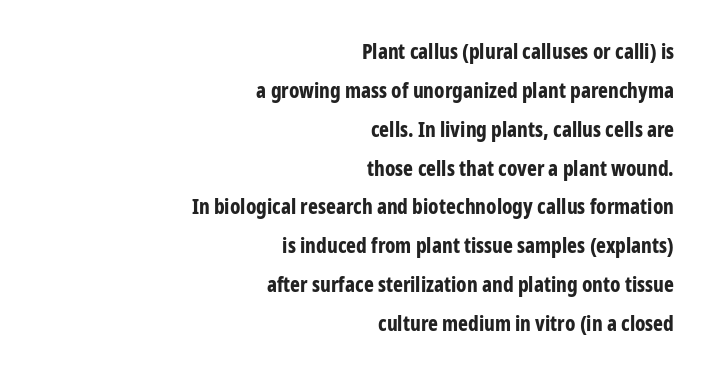
{"italic": "no", "bold": "yes", "underline": "no", "align": "right", "line_spacing_ratio": 1.85, "letter_spacing": "normal", "letter_spacing_em": 0.0, "glyph_px": 21}
